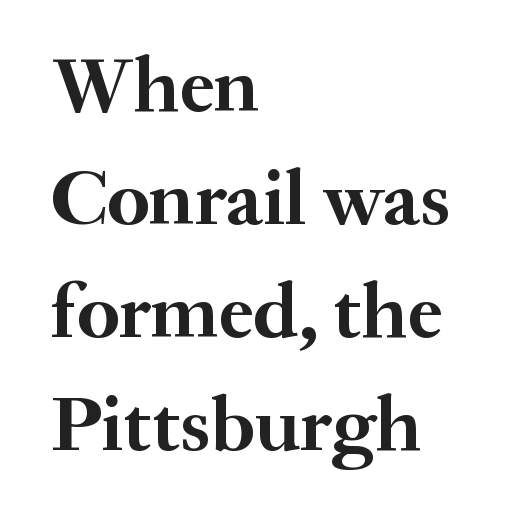
Q: Is the text bold? A: Yes.
Q: Is the text italic (slanted)? A: No, it is upright.
Q: Is the typeface a serif or a sans-serif typeface? A: Serif.
Q: Is the text underlined? A: No.
Q: How is the paragraph aligned? A: Left-aligned.
Q: Is the spacing between letters normal or unusually wide? A: Normal.
Q: Is the spacing between lines tight, normal or loose? A: Normal.
Q: Width (condensed, normal, or wide)? A: Normal.
Q: Stroke contrast? A: Medium.
Q: x-height? A: Small.
Q: Monospaced? A: No.
